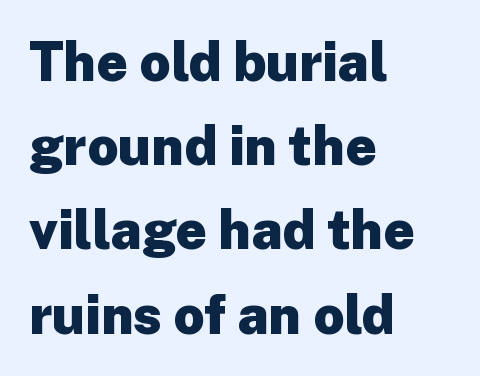
Here the designer chose a conventional face with non-uniform glyph widths. In terms of weight, the rendering is a true, heavy bold. Characters remain perfectly vertical along every line. These lines stack with their left ends in a neat column. These lines are composed in type without serifs.
